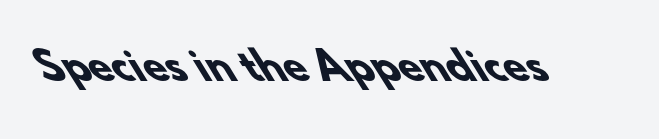
Q: Is the text bold? A: Yes.
Q: Is the typeface a serif or a sans-serif typeface? A: Sans-serif.
Q: Is the text underlined? A: No.
Q: Is the spacing between letters normal or unusually wide? A: Normal.
Q: Width (condensed, normal, or wide)? A: Normal.
Q: Stroke contrast? A: Low.
Q: x-height? A: Small.
Q: Monospaced? A: No.
